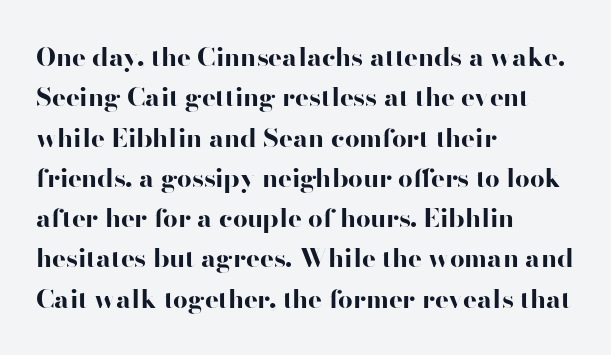
A classic flush-left, rag-right setting is used for this passage. Rows of type keep a routine distance in the vertical direction. Descenders are the only things crossing below the line. The strokes are fattened all the way to bold. Tracking value appears to be zero — textbook default spacing.
